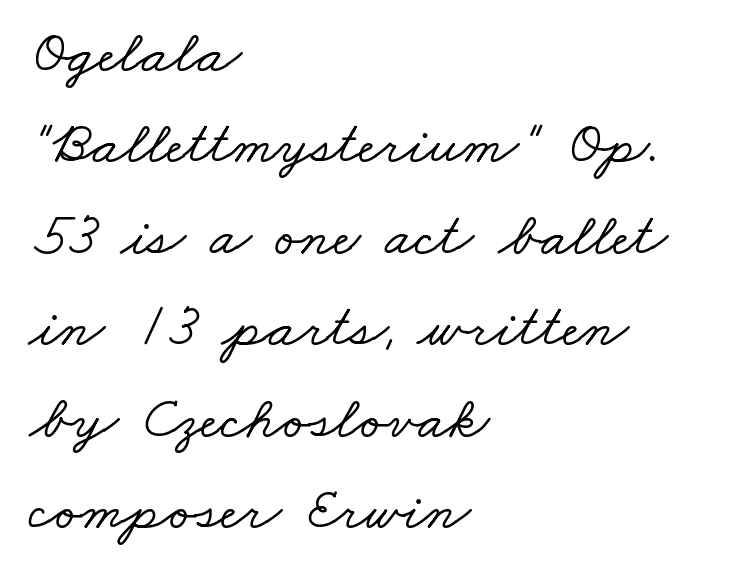
{"serif": "yes", "width": "wide", "stroke_contrast": "low", "x_height": "small", "monospaced": "no", "underline": "no", "align": "left", "line_spacing": "normal", "line_spacing_ratio": 1.5, "letter_spacing": "normal", "letter_spacing_em": 0.0, "glyph_px": 61}
